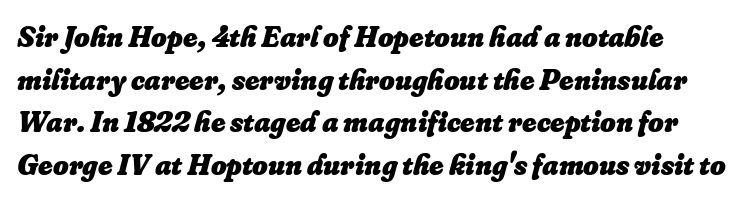
Q: Is the text bold? A: Yes.
Q: Is the text italic (slanted)? A: Yes, it leans right by about 16 degrees.
Q: Is the text underlined? A: No.
Q: How is the paragraph aligned? A: Left-aligned.
Q: Is the spacing between letters normal or unusually wide? A: Normal.
Q: Is the spacing between lines tight, normal or loose? A: Normal.
Q: Width (condensed, normal, or wide)? A: Normal.
Q: Stroke contrast? A: Low.
Q: x-height? A: Small.
Q: Monospaced? A: No.
